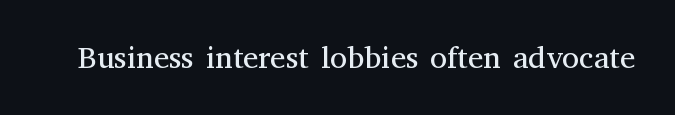
{"serif": "yes", "italic": "no", "bold": "no", "weight": "regular", "width": "normal", "stroke_contrast": "medium", "x_height": "medium", "monospaced": "no", "underline": "no", "letter_spacing": "normal", "letter_spacing_em": 0.0, "glyph_px": 31}
